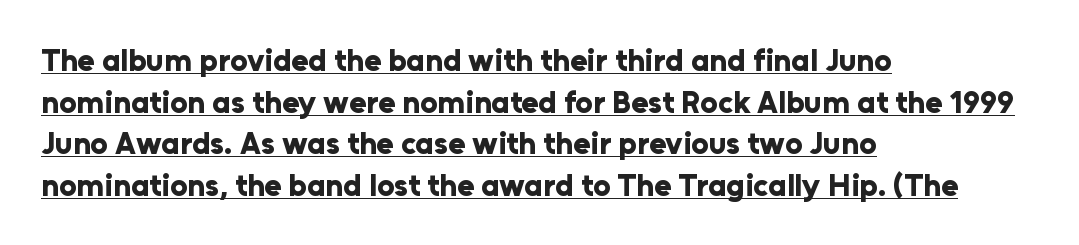
The image shows 31 px bold sans-serif type, upright; set left-aligned, normal line spacing (1.34x), normal letter spacing, underlined; low stroke contrast and a medium x-height.
